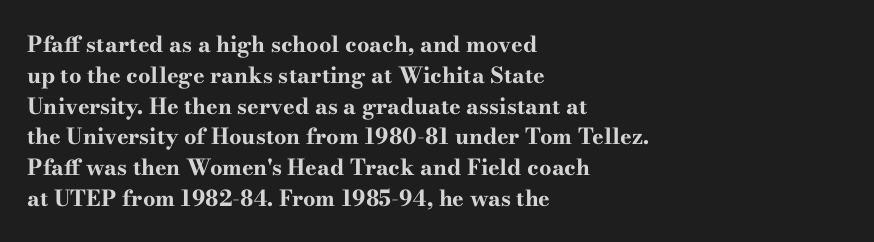
{"italic": "no", "bold": "yes", "underline": "no", "align": "left", "line_spacing": "normal", "line_spacing_ratio": 1.4, "letter_spacing": "normal", "letter_spacing_em": 0.0, "glyph_px": 22}
